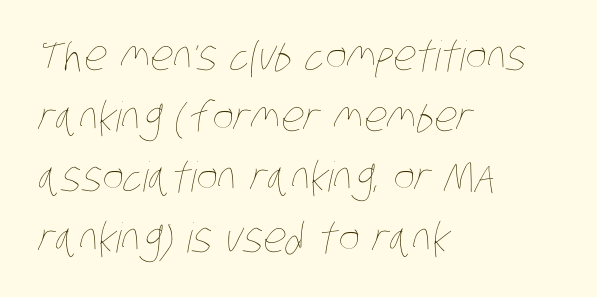
{"bold": "no", "weight": "thin", "width": "condensed", "stroke_contrast": "low", "x_height": "large", "monospaced": "no", "underline": "no", "align": "left", "line_spacing": "normal", "line_spacing_ratio": 1.48, "letter_spacing": "normal", "letter_spacing_em": 0.0, "glyph_px": 41}
